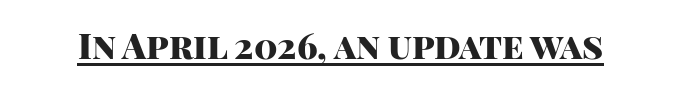
The glyphs in this specimen are sans serif. The rendering uses a bold face; every stroke is thick and dark. Somebody hit Ctrl+U on this one — the words are underlined. Varying glyph widths throughout — classic text-font behaviour. The face used here is rendered with its standard letterfit.
